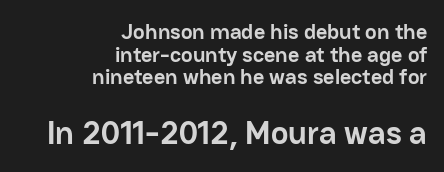
{"serif": "no", "italic": "no", "bold": "yes", "weight": "semibold", "width": "normal", "stroke_contrast": "low", "x_height": "medium", "monospaced": "no", "underline": "no", "align": "right", "line_spacing": "tight", "line_spacing_ratio": 1.03, "letter_spacing": "normal", "letter_spacing_em": 0.0, "larger_block": "second", "size_ratio": 1.5, "glyph_px": 33}
